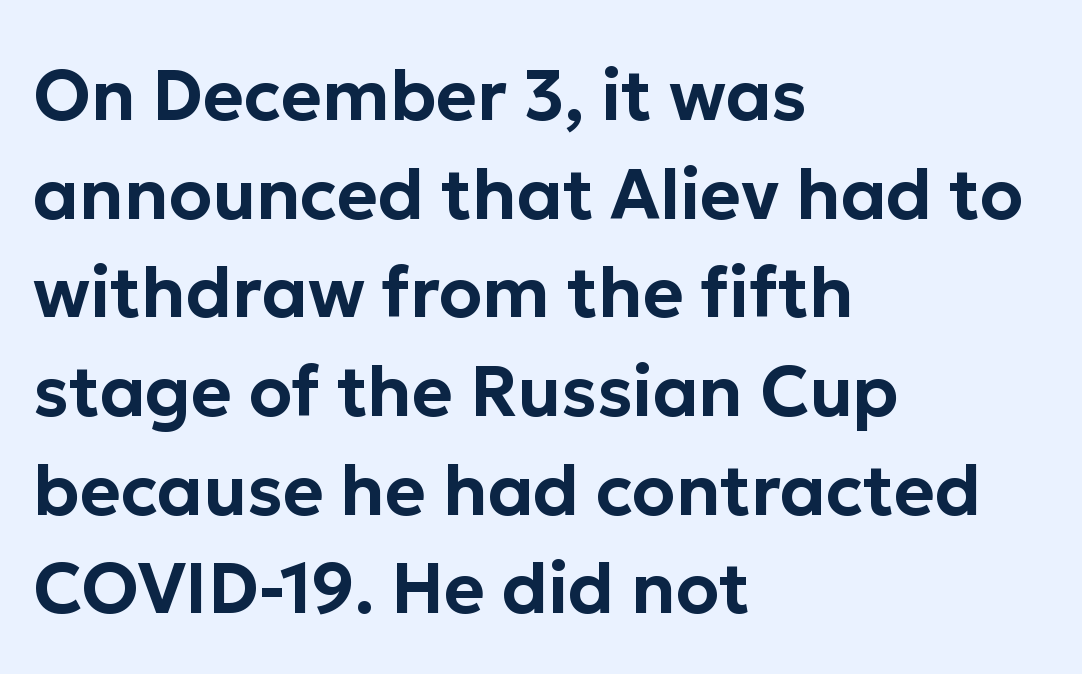
The image shows 70 px sans-serif type, upright; set left-aligned, normal line spacing (1.41x), normal letter spacing, not underlined; low stroke contrast and a medium x-height.
